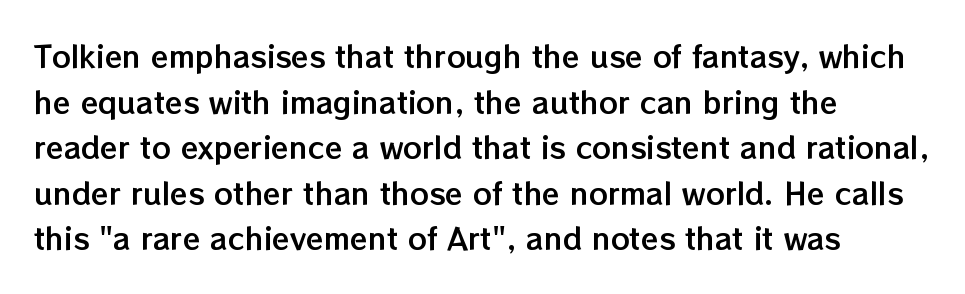
{"italic": "no", "width": "normal", "stroke_contrast": "low", "x_height": "medium", "monospaced": "no", "underline": "no", "align": "left", "line_spacing": "normal", "line_spacing_ratio": 1.57, "letter_spacing": "normal", "letter_spacing_em": 0.0, "glyph_px": 29}
